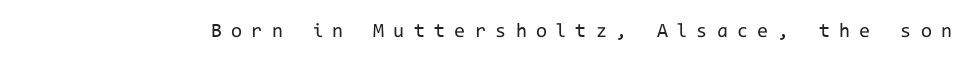
The area under the type is left untouched. Upright lettering throughout. The face looks like a standard text weight, possibly lighter. Honestly, the letter spacing is so wide it's the main thing you notice.
